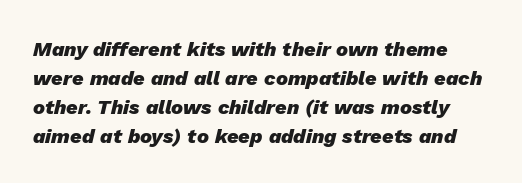
{"italic": "yes", "lean": "right", "slant_degrees": 13, "bold": "yes", "underline": "no", "line_spacing": "normal", "line_spacing_ratio": 1.45, "letter_spacing": "normal", "letter_spacing_em": 0.0, "glyph_px": 20}
